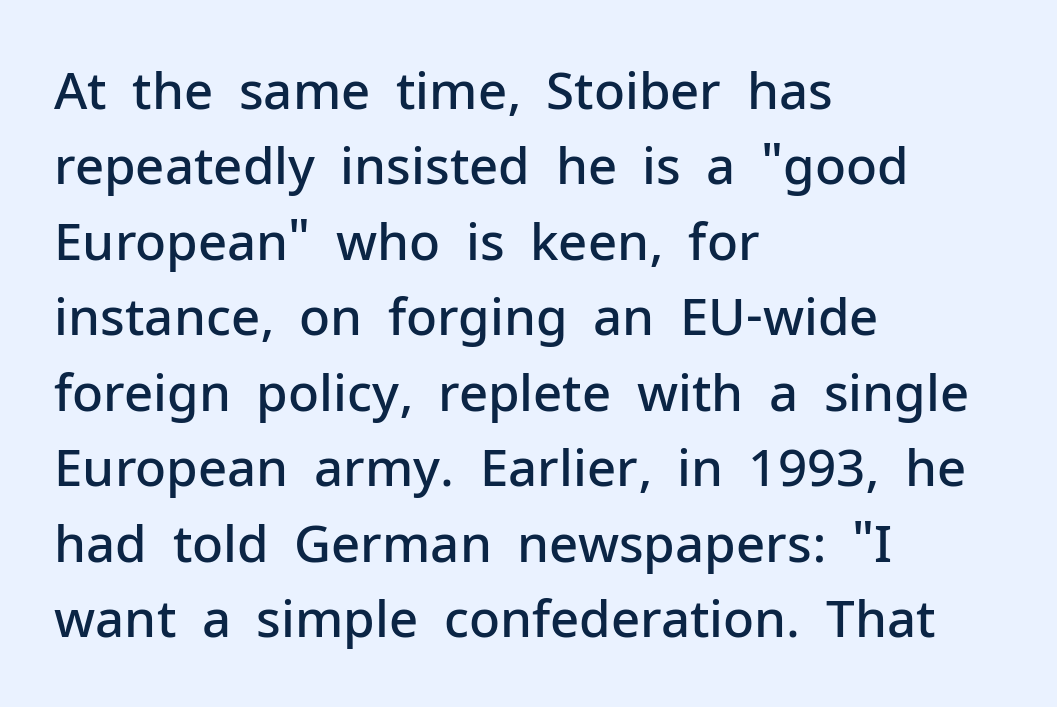
All the whitespace from short lines collects on the right. The letterforms sit shoulder to shoulder at normal distance. The foot of each line stays bare and open. Vertically, the passage feels balanced, rows spaced as you'd expect. What weight is shown? A semibold, between regular and bold. Character widths vary here, with narrow letters taking less room than wide ones.
